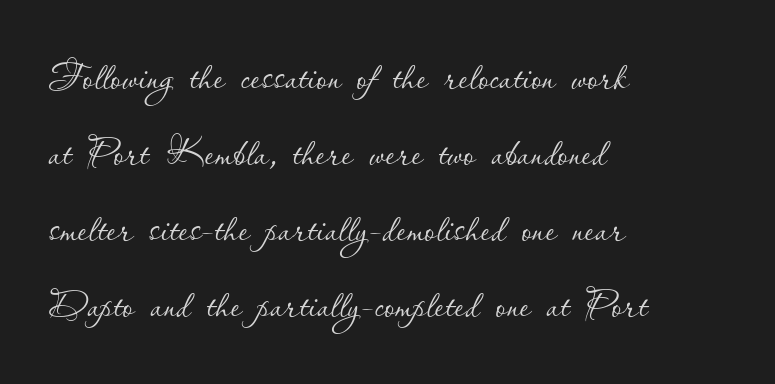
The image shows 52 px thin type; set left-aligned, normal line spacing (1.46x), normal letter spacing, not underlined; low stroke contrast and a small x-height.
